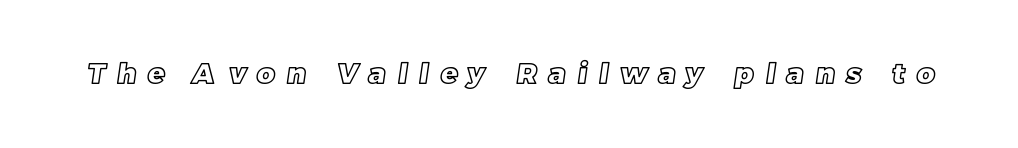
The image shows 28 px text type; set unusually wide letter spacing (+0.42 em), not underlined; a large x-height.
